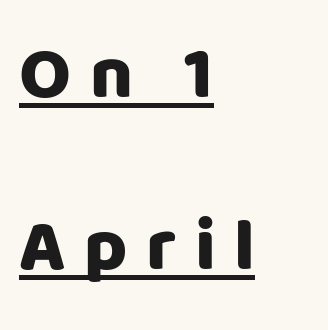
{"serif": "no", "italic": "no", "width": "normal", "stroke_contrast": "low", "x_height": "large", "monospaced": "no", "underline": "yes", "align": "left", "line_spacing": "loose", "line_spacing_ratio": 2.33, "letter_spacing": "wide", "letter_spacing_em": 0.25, "glyph_px": 74}
